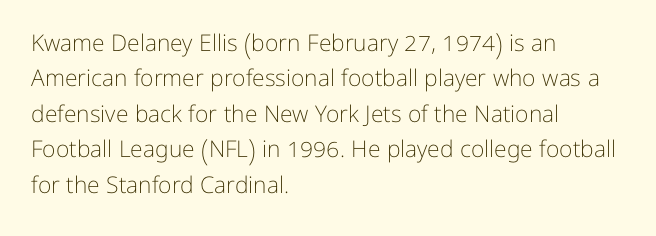
Q: Is the text bold? A: No.
Q: Is the text italic (slanted)? A: No, it is upright.
Q: Is the text underlined? A: No.
Q: How is the paragraph aligned? A: Left-aligned.
Q: Is the spacing between letters normal or unusually wide? A: Normal.
Q: Is the spacing between lines tight, normal or loose? A: Normal.
